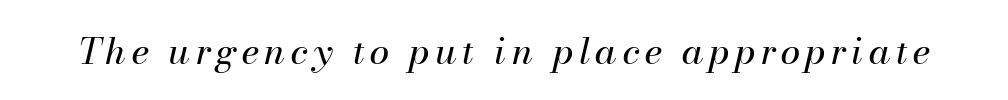
{"italic": "yes", "lean": "right", "slant_degrees": 13, "bold": "no", "weight": "regular", "width": "normal", "stroke_contrast": "medium", "x_height": "small", "monospaced": "no", "underline": "no", "glyph_px": 36}
